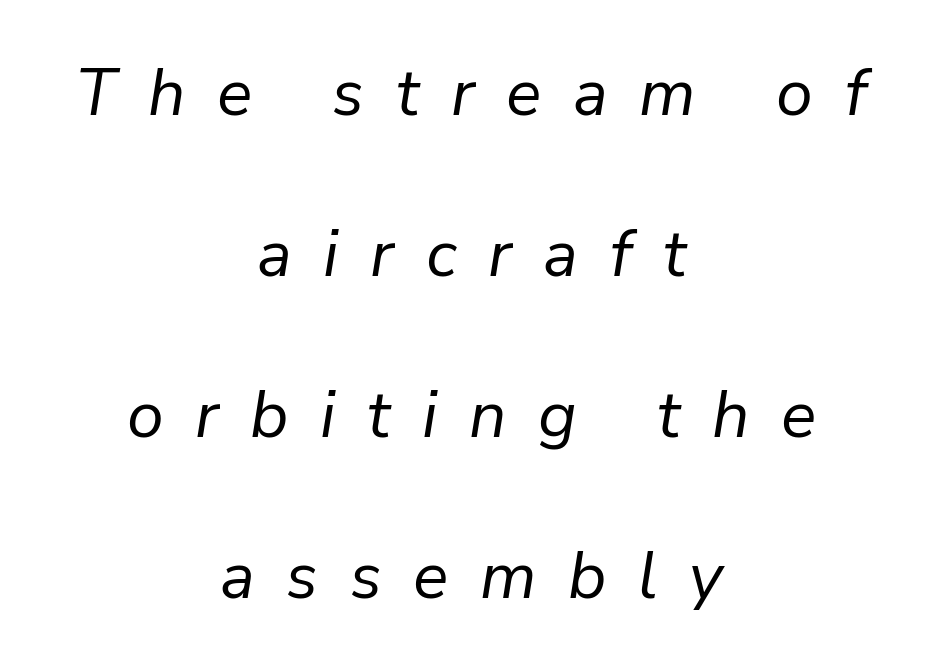
Q: Is the text bold? A: No.
Q: Is the text italic (slanted)? A: Yes, it leans right by about 9 degrees.
Q: Is the text underlined? A: No.
Q: How is the paragraph aligned? A: Centered.
Q: Is the spacing between letters normal or unusually wide? A: Unusually wide.
Q: Is the spacing between lines tight, normal or loose? A: Loose.
Q: Width (condensed, normal, or wide)? A: Normal.
Q: Stroke contrast? A: Low.
Q: x-height? A: Medium.
Q: Monospaced? A: No.
